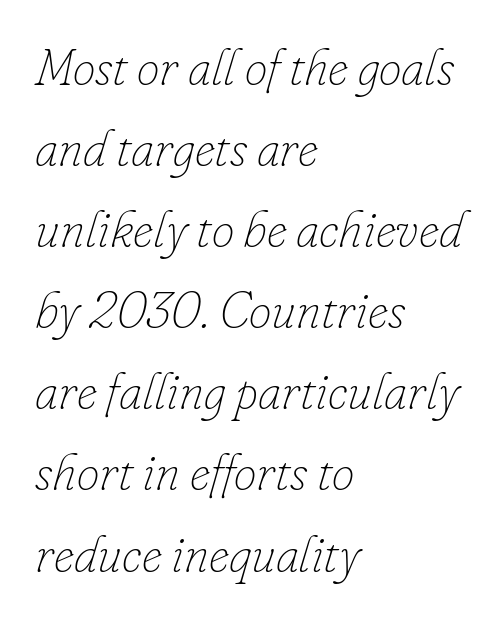
{"italic": "yes", "lean": "right", "slant_degrees": 16, "bold": "no", "weight": "thin", "width": "normal", "stroke_contrast": "low", "x_height": "small", "monospaced": "no", "underline": "no", "align": "left", "line_spacing": "normal", "line_spacing_ratio": 1.59, "letter_spacing": "normal", "letter_spacing_em": 0.0, "glyph_px": 51}
